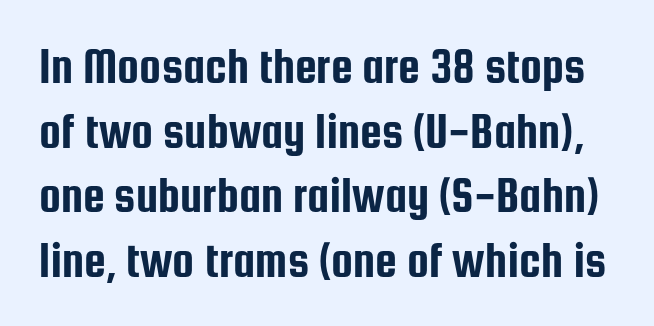
Q: Is the text italic (slanted)? A: No, it is upright.
Q: Is the typeface a serif or a sans-serif typeface? A: Sans-serif.
Q: Is the text underlined? A: No.
Q: Is the spacing between letters normal or unusually wide? A: Normal.
Q: Is the spacing between lines tight, normal or loose? A: Normal.
Q: Width (condensed, normal, or wide)? A: Condensed.
Q: Stroke contrast? A: Low.
Q: x-height? A: Medium.
Q: Monospaced? A: No.
